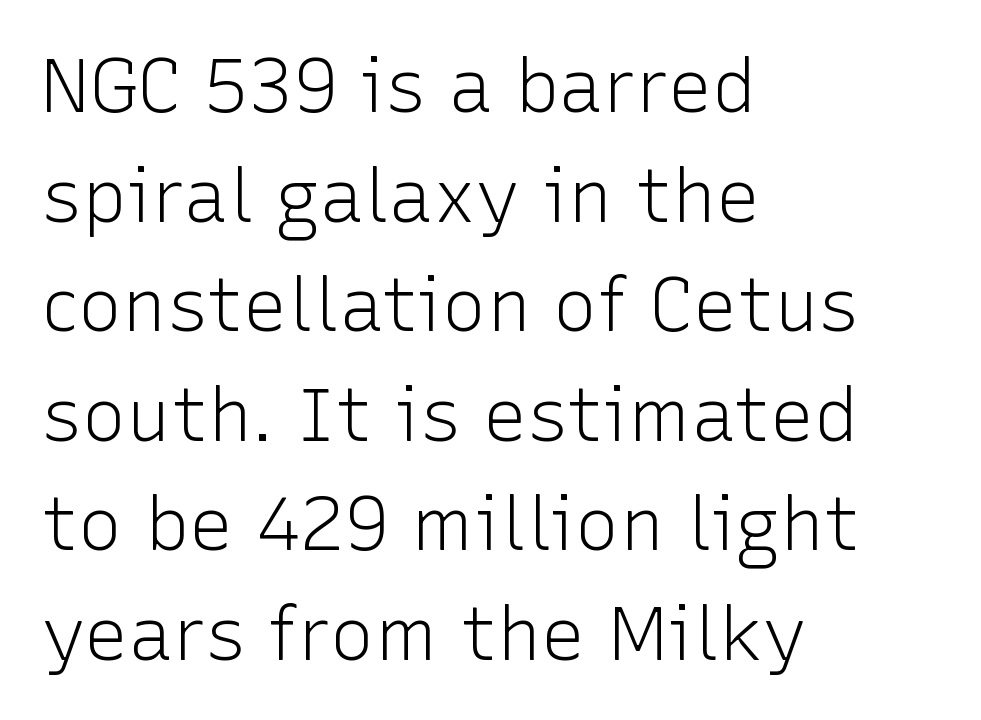
Each letter keeps its own natural width here, so spacing adapts to shape. Weight: in the light-to-regular range. Posture: upright roman. The rendering shows plain stroke endings on the letterforms — a sans-serif design. In CSS terms this would be text-align: left. Leading: standard.
